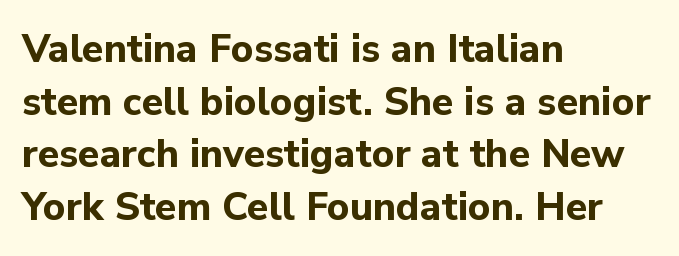
{"serif": "no", "italic": "no", "bold": "yes", "weight": "bold", "width": "normal", "stroke_contrast": "low", "x_height": "medium", "monospaced": "no", "underline": "no", "align": "left", "line_spacing": "normal", "line_spacing_ratio": 1.35, "letter_spacing": "normal", "letter_spacing_em": 0.0, "glyph_px": 39}
